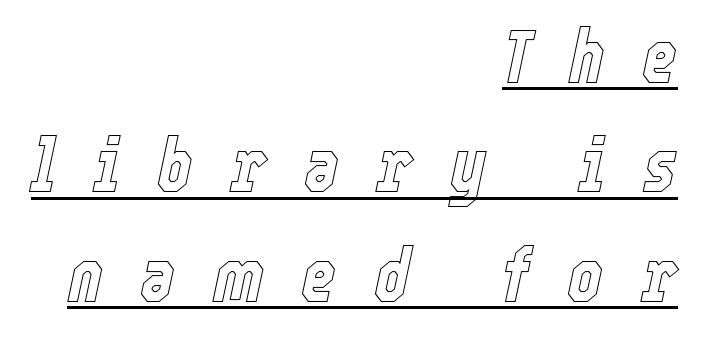
Q: Is the text italic (slanted)? A: Yes, it leans right by about 12 degrees.
Q: Is the text underlined? A: Yes.
Q: How is the paragraph aligned? A: Right-aligned.
Q: Is the spacing between letters normal or unusually wide? A: Unusually wide.
Q: Is the spacing between lines tight, normal or loose? A: Normal.
Q: Width (condensed, normal, or wide)? A: Condensed.
Q: x-height? A: Medium.
Q: Monospaced? A: No.
